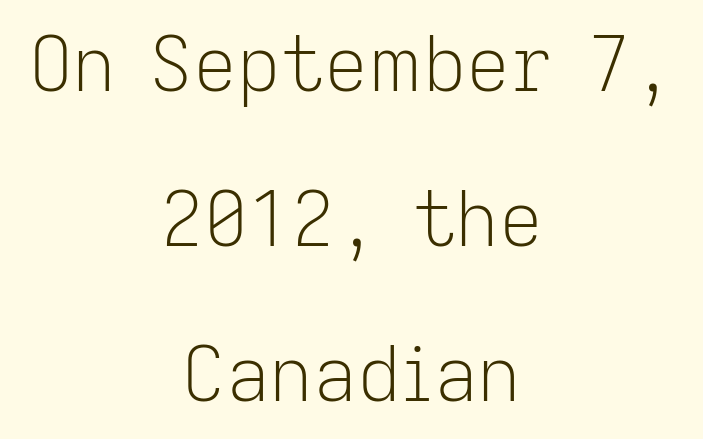
The image shows 76 px light sans-serif type, upright; set centered, loose line spacing (2.04x), normal letter spacing, not underlined; low stroke contrast and a medium x-height.
